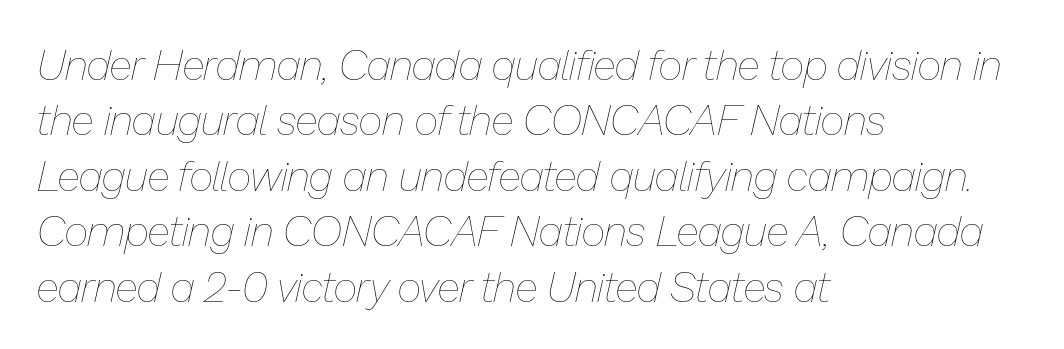
The image shows 42 px thin type, italic (leaning right); set left-aligned, normal line spacing (1.32x), normal letter spacing, not underlined; low stroke contrast and a medium x-height.
